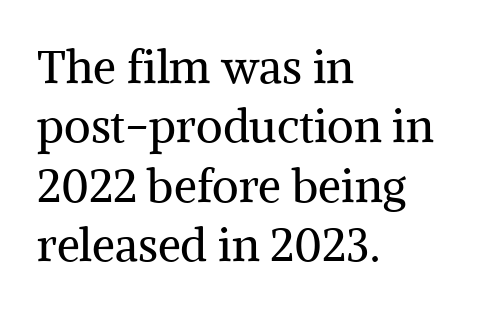
The image shows 46 px regular-weight serif type, upright; set left-aligned, normal line spacing (1.29x), normal letter spacing, not underlined; medium stroke contrast and a medium x-height.
